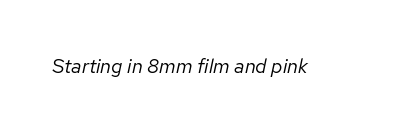
Words appear dense and cohesive because spacing is normal. The area under the type is left untouched. The strokes are not fattened; the text isn't bold. The whole block is typeset with a tilt.
